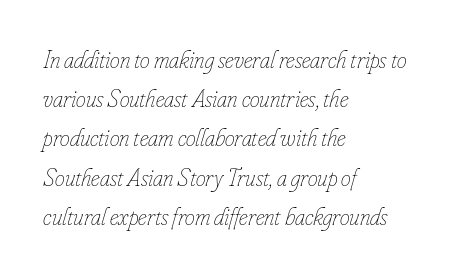
{"italic": "yes", "lean": "right", "slant_degrees": 16, "bold": "no", "underline": "no", "align": "left", "line_spacing": "normal", "line_spacing_ratio": 1.57, "letter_spacing": "normal", "letter_spacing_em": 0.0, "glyph_px": 25}
